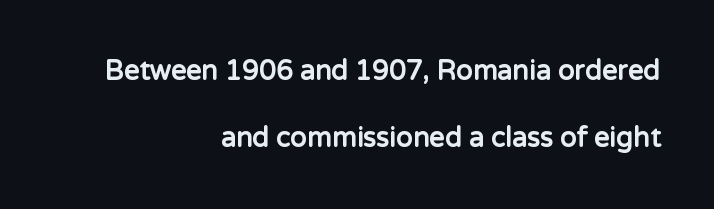
Q: Is the text bold? A: Yes.
Q: Is the text italic (slanted)? A: No, it is upright.
Q: Is the text underlined? A: No.
Q: How is the paragraph aligned? A: Right-aligned.
Q: Is the spacing between letters normal or unusually wide? A: Normal.
Q: Is the spacing between lines tight, normal or loose? A: Loose.
